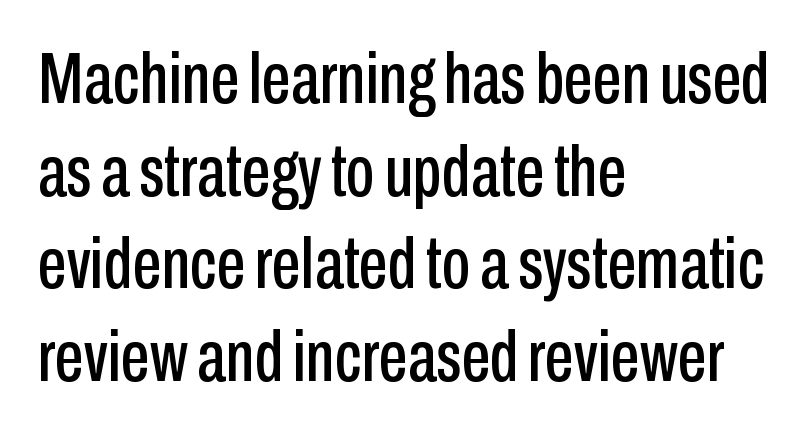
Q: Is the text italic (slanted)? A: No, it is upright.
Q: Is the typeface a serif or a sans-serif typeface? A: Sans-serif.
Q: Is the text underlined? A: No.
Q: How is the paragraph aligned? A: Left-aligned.
Q: Is the spacing between letters normal or unusually wide? A: Normal.
Q: Is the spacing between lines tight, normal or loose? A: Normal.
Q: Width (condensed, normal, or wide)? A: Condensed.
Q: Stroke contrast? A: Low.
Q: x-height? A: Medium.
Q: Monospaced? A: No.
